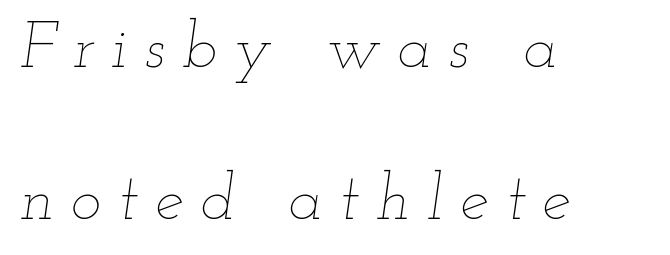
{"italic": "yes", "lean": "right", "slant_degrees": 12, "bold": "no", "weight": "thin", "width": "wide", "stroke_contrast": "low", "x_height": "small", "monospaced": "no", "underline": "no", "align": "left", "line_spacing": "loose", "line_spacing_ratio": 2.38, "letter_spacing": "wide", "letter_spacing_em": 0.27, "glyph_px": 64}
